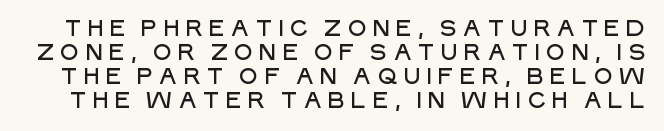
The image shows 22 px text type, upright; set tight line spacing (1.09x), unusually wide letter spacing (+0.22 em), not underlined.
